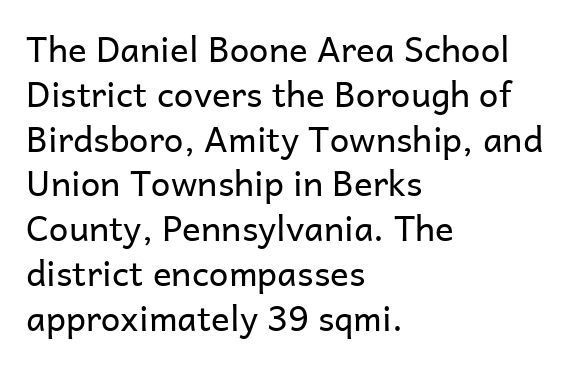
{"serif": "no", "italic": "no", "bold": "no", "weight": "regular", "width": "normal", "stroke_contrast": "low", "x_height": "medium", "monospaced": "no", "underline": "no", "align": "left", "line_spacing": "normal", "line_spacing_ratio": 1.28, "letter_spacing": "normal", "letter_spacing_em": 0.0, "glyph_px": 35}
